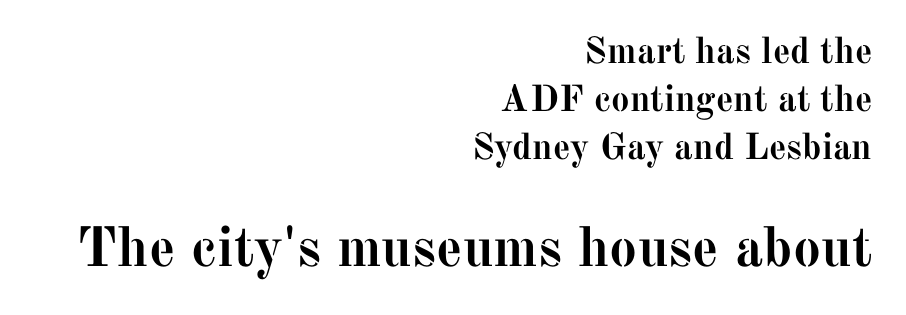
Q: Is the text bold? A: Yes.
Q: Is the text italic (slanted)? A: No, it is upright.
Q: Is the typeface a serif or a sans-serif typeface? A: Serif.
Q: Is the text underlined? A: No.
Q: How is the paragraph aligned? A: Right-aligned.
Q: Is the spacing between letters normal or unusually wide? A: Normal.
Q: Is the spacing between lines tight, normal or loose? A: Normal.
Q: Which block of text is set in a larger size, the first (top) or the second (bottom)? A: The second (bottom) one.
Q: Width (condensed, normal, or wide)? A: Normal.
Q: Stroke contrast? A: Medium.
Q: x-height? A: Medium.
Q: Monospaced? A: No.
